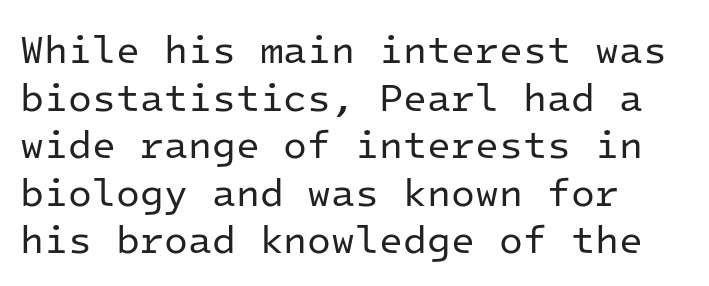
Tracking here is standard; glyphs follow each other at the usual distance. No feet cap the strokes, marking this as sans-serif type. Only glyphs here, with clear space below each row. You can tell it's not italic because the verticals are truly vertical. Notice how the passage keeps a crisp vertical edge on the left only.
